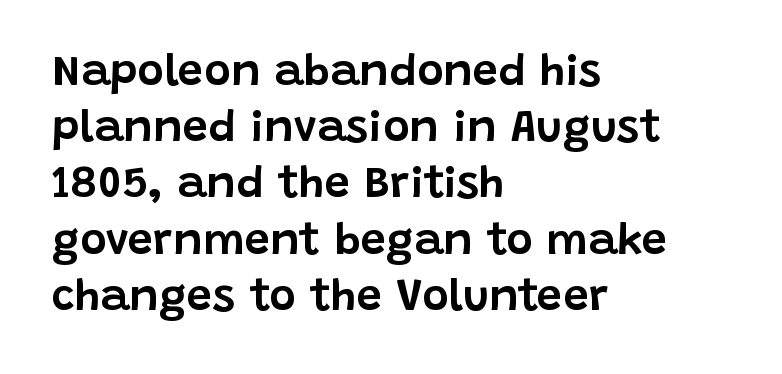
In terms of leading, this rendering sits right in the middle. A typesetter would call this zero additional tracking. Typeset ragged right — the left edge is the straight one. Ascenders rise straight up at ninety degrees. Serifs: no, the terminals of the letterforms are clean.
